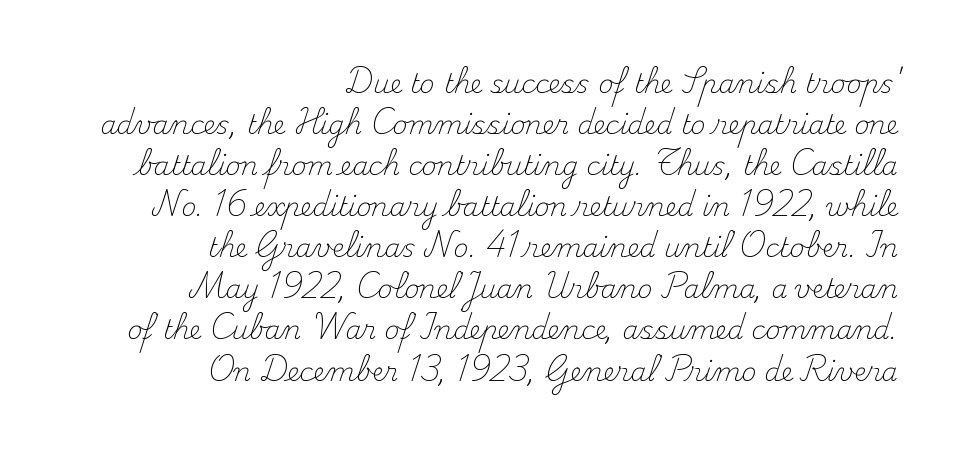
The image shows 26 px text type; set right-aligned, normal line spacing (1.58x), normal letter spacing, not underlined.
